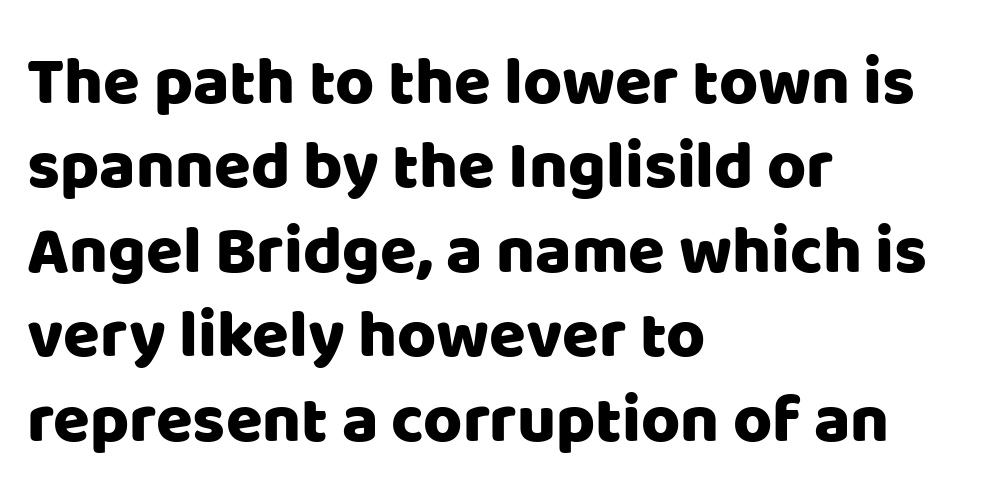
{"serif": "no", "italic": "no", "width": "normal", "stroke_contrast": "low", "x_height": "large", "monospaced": "no", "underline": "no", "align": "left", "line_spacing": "normal", "line_spacing_ratio": 1.26, "letter_spacing": "normal", "letter_spacing_em": 0.0, "glyph_px": 67}
